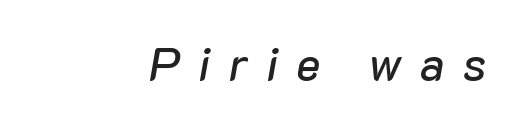
Q: Is the text italic (slanted)? A: Yes, it leans right by about 10 degrees.
Q: Is the text underlined? A: No.
Q: How is the paragraph aligned? A: Right-aligned.
Q: Is the spacing between letters normal or unusually wide? A: Unusually wide.
Q: Width (condensed, normal, or wide)? A: Normal.
Q: Stroke contrast? A: Low.
Q: x-height? A: Medium.
Q: Monospaced? A: No.
